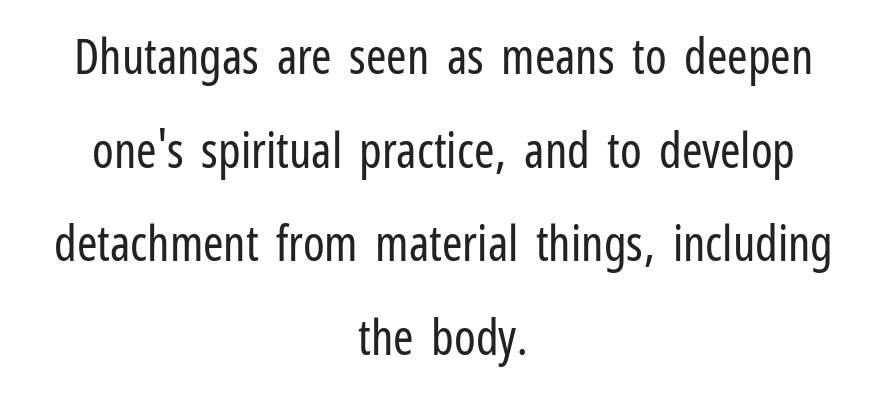
The image shows 49 px regular-weight, condensed sans-serif type, upright; set centered, loose line spacing (1.91x), normal letter spacing, not underlined; low stroke contrast and a medium x-height.
